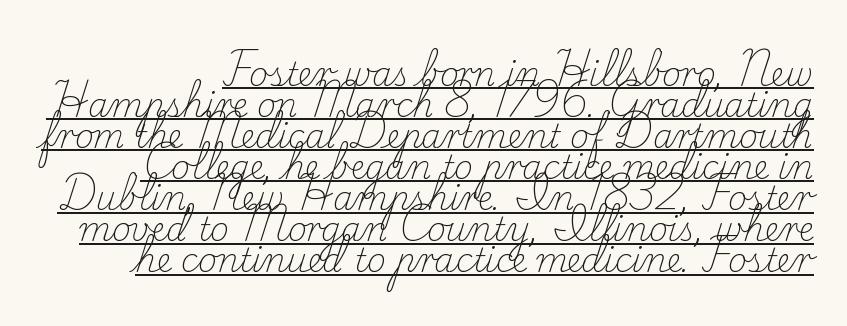
{"serif": "yes", "bold": "no", "weight": "light", "width": "normal", "stroke_contrast": "low", "x_height": "small", "monospaced": "no", "underline": "yes", "line_spacing": "tight", "line_spacing_ratio": 0.97, "letter_spacing": "normal", "letter_spacing_em": 0.0, "glyph_px": 32}
